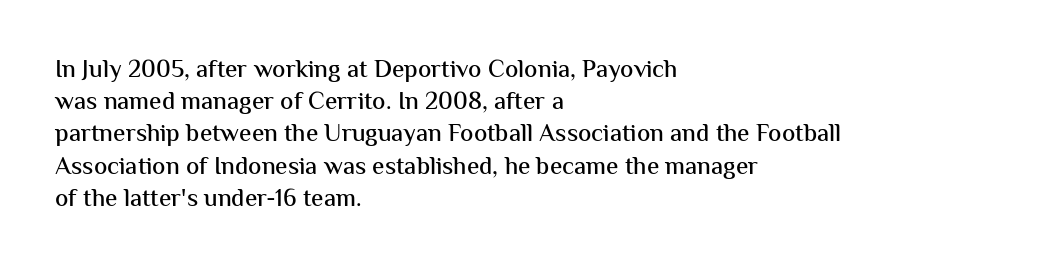
{"italic": "no", "underline": "no", "align": "left", "line_spacing": "normal", "line_spacing_ratio": 1.29, "letter_spacing": "normal", "letter_spacing_em": 0.0, "glyph_px": 25}
